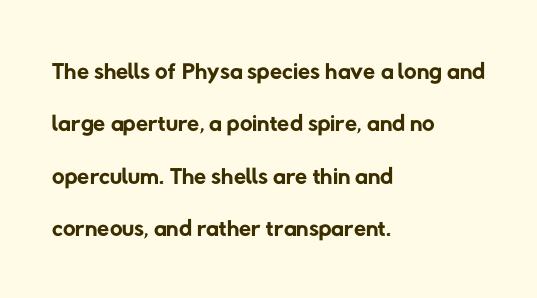
The image shows 35 px regular-weight sans-serif type; set left-aligned, normal line spacing (1.5x), normal letter spacing, not underlined; low stroke contrast and a medium x-height.
